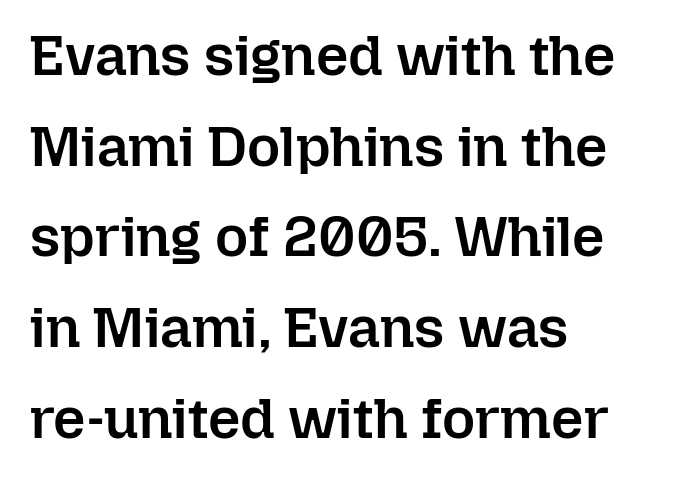
{"italic": "no", "bold": "semi", "weight": "semibold", "width": "normal", "stroke_contrast": "low", "x_height": "medium", "monospaced": "no", "underline": "no", "align": "left", "line_spacing": "normal", "line_spacing_ratio": 1.59, "letter_spacing": "normal", "letter_spacing_em": 0.0, "glyph_px": 57}
